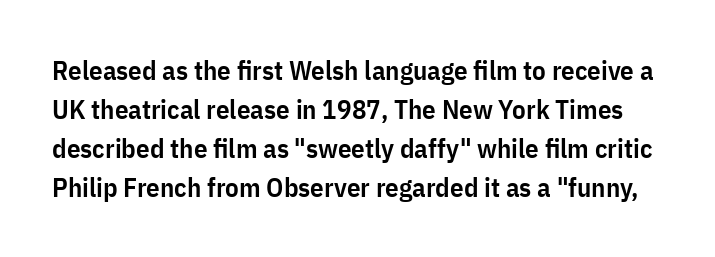
{"italic": "no", "bold": "semi", "underline": "no", "line_spacing": "normal", "line_spacing_ratio": 1.44, "letter_spacing": "normal", "letter_spacing_em": 0.0, "glyph_px": 27}
